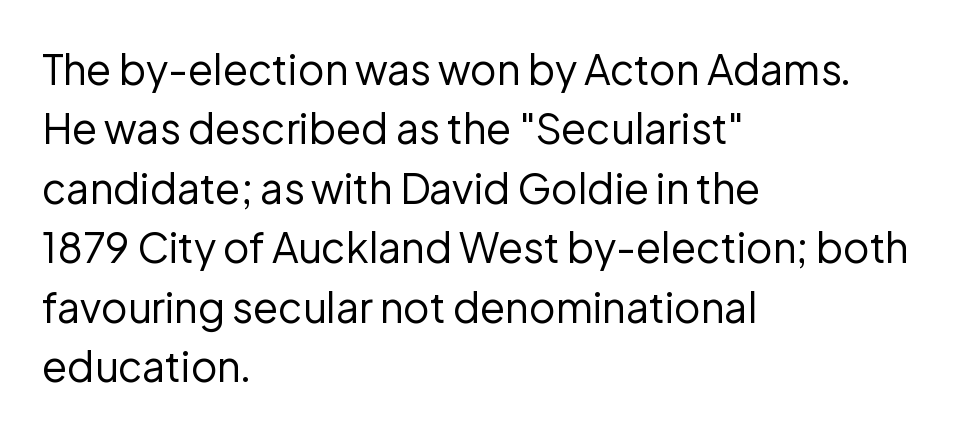
The image shows 41 px regular-weight sans-serif type, upright; set left-aligned, normal line spacing (1.45x), normal letter spacing, not underlined; low stroke contrast and a medium x-height.
